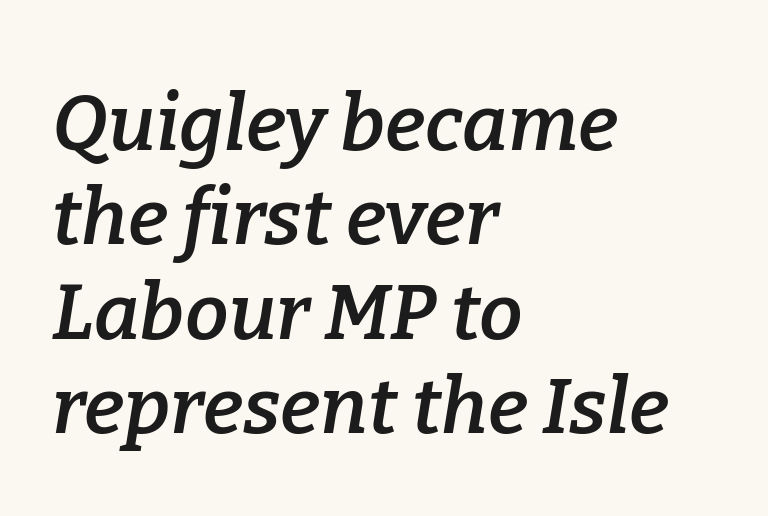
{"serif": "yes", "italic": "yes", "lean": "right", "slant_degrees": 9, "bold": "semi", "weight": "semibold", "width": "normal", "stroke_contrast": "low", "x_height": "medium", "monospaced": "no", "underline": "no", "align": "left", "line_spacing_ratio": 1.21, "letter_spacing": "normal", "letter_spacing_em": 0.0, "glyph_px": 78}
